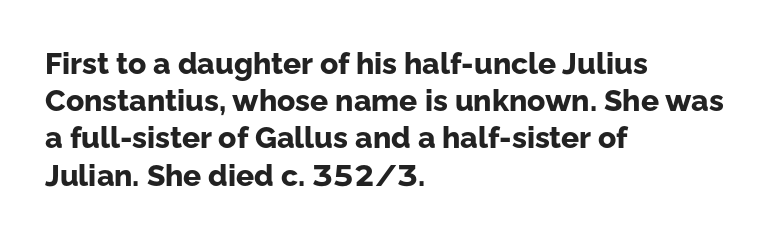
Q: Is the text bold? A: Yes.
Q: Is the text italic (slanted)? A: No, it is upright.
Q: Is the typeface a serif or a sans-serif typeface? A: Sans-serif.
Q: Is the text underlined? A: No.
Q: How is the paragraph aligned? A: Left-aligned.
Q: Is the spacing between letters normal or unusually wide? A: Normal.
Q: Width (condensed, normal, or wide)? A: Normal.
Q: Stroke contrast? A: Low.
Q: x-height? A: Medium.
Q: Monospaced? A: No.
